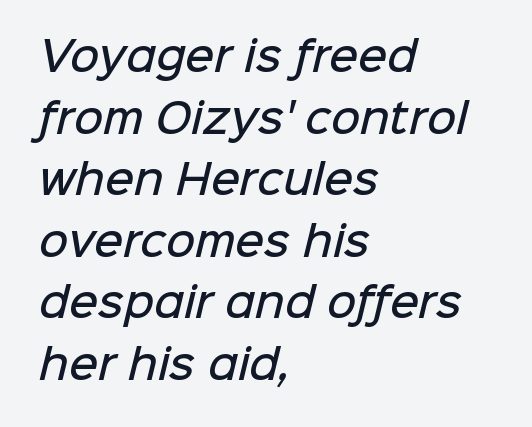
{"serif": "no", "bold": "semi", "weight": "semibold", "width": "normal", "stroke_contrast": "low", "x_height": "medium", "monospaced": "no", "underline": "no", "align": "left", "line_spacing": "normal", "line_spacing_ratio": 1.54, "letter_spacing": "normal", "letter_spacing_em": 0.0, "glyph_px": 40}
